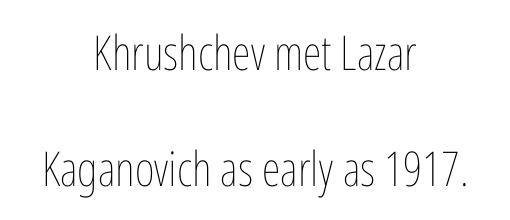
The image shows 48 px thin, condensed type, upright; set centered, loose line spacing (2.42x), normal letter spacing, not underlined; low stroke contrast and a medium x-height.
